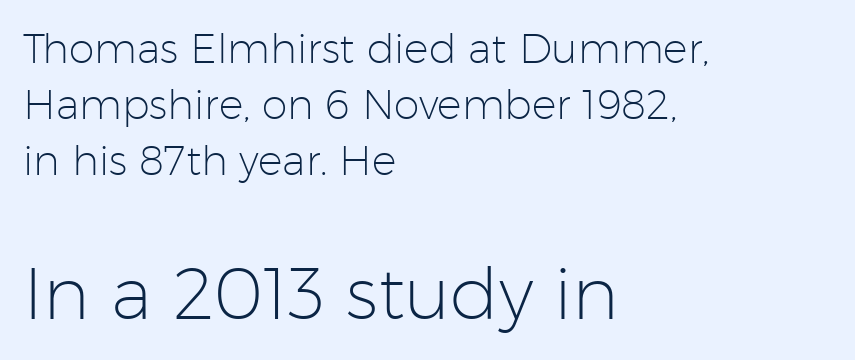
Q: Is the text bold? A: No.
Q: Is the text italic (slanted)? A: No, it is upright.
Q: Is the typeface a serif or a sans-serif typeface? A: Sans-serif.
Q: Is the text underlined? A: No.
Q: How is the paragraph aligned? A: Left-aligned.
Q: Is the spacing between letters normal or unusually wide? A: Normal.
Q: Is the spacing between lines tight, normal or loose? A: Normal.
Q: Which block of text is set in a larger size, the first (top) or the second (bottom)? A: The second (bottom) one.
Q: Width (condensed, normal, or wide)? A: Normal.
Q: Stroke contrast? A: Low.
Q: x-height? A: Medium.
Q: Monospaced? A: No.
